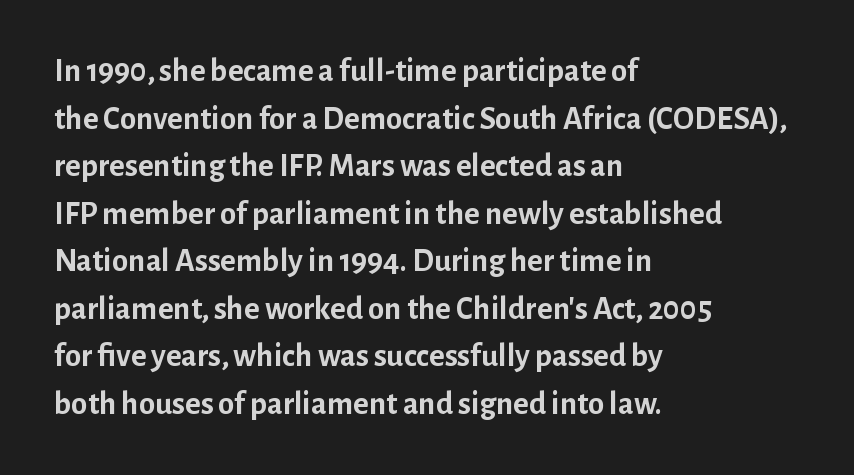
Q: Is the text bold? A: Yes.
Q: Is the text italic (slanted)? A: No, it is upright.
Q: Is the typeface a serif or a sans-serif typeface? A: Sans-serif.
Q: Is the text underlined? A: No.
Q: How is the paragraph aligned? A: Left-aligned.
Q: Is the spacing between letters normal or unusually wide? A: Normal.
Q: Is the spacing between lines tight, normal or loose? A: Normal.
Q: Width (condensed, normal, or wide)? A: Normal.
Q: Stroke contrast? A: Low.
Q: x-height? A: Medium.
Q: Monospaced? A: No.
